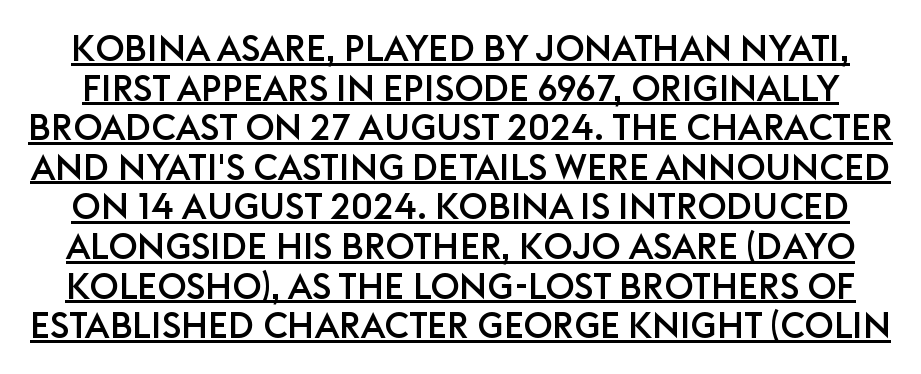
The face used here is a sans, in the tradition of grotesques and geometrics. This is underlined copy, the kind a proofreader might mark for attention. The rendering uses natural spacing where letterforms have individual widths. Spacing between characters is what you'd get straight out of the box.
